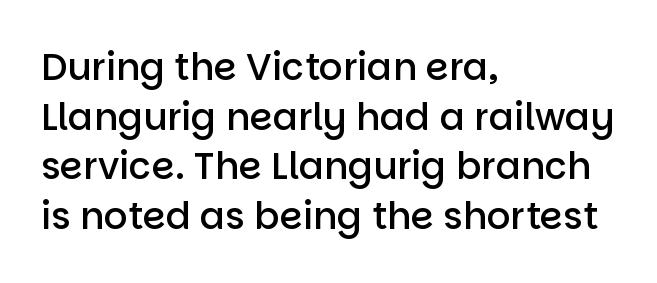
{"serif": "no", "italic": "no", "bold": "semi", "weight": "semibold", "width": "normal", "stroke_contrast": "low", "x_height": "large", "monospaced": "no", "underline": "no", "align": "left", "line_spacing": "normal", "line_spacing_ratio": 1.34, "letter_spacing": "normal", "letter_spacing_em": 0.0, "glyph_px": 37}
